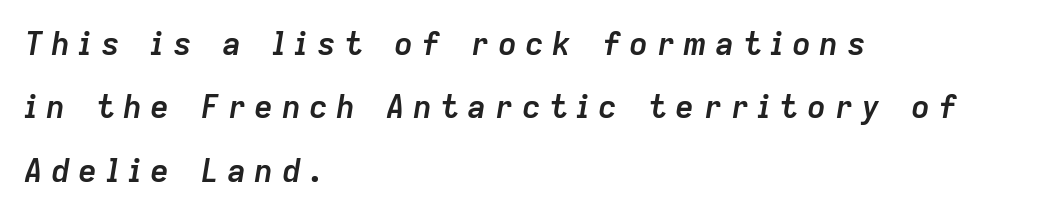
This sample uses an oblique cut, with every glyph tilted off the vertical. Alignment: flush left. The letters are bold, with thick, heavy strokes. Nobody drew a line under any word here.
